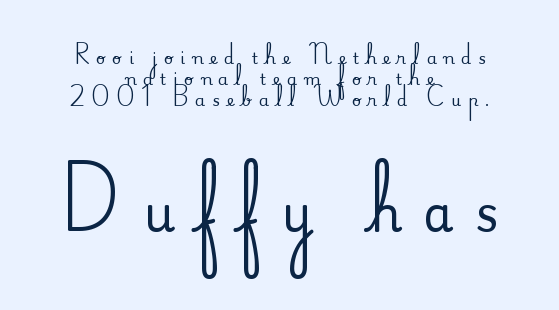
The image shows 49 px serif type, upright; set centered, normal line spacing (1.3x), unusually wide letter spacing (+0.43 em), not underlined; the second (bottom) block is 3.06x larger; medium stroke contrast and a small x-height.
